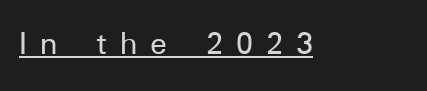
{"serif": "no", "italic": "no", "width": "normal", "stroke_contrast": "low", "x_height": "medium", "monospaced": "no", "underline": "yes", "letter_spacing": "wide", "letter_spacing_em": 0.37, "glyph_px": 35}
